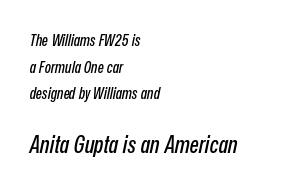
Plain, unruled lines of type. The lettering tilts uniformly, giving the passage an italic look. Leftover space on each line is placed entirely after the last word. Evenly set lines give the paragraph a standard silhouette. The type is set solid horizontally, with unmodified tracking.
